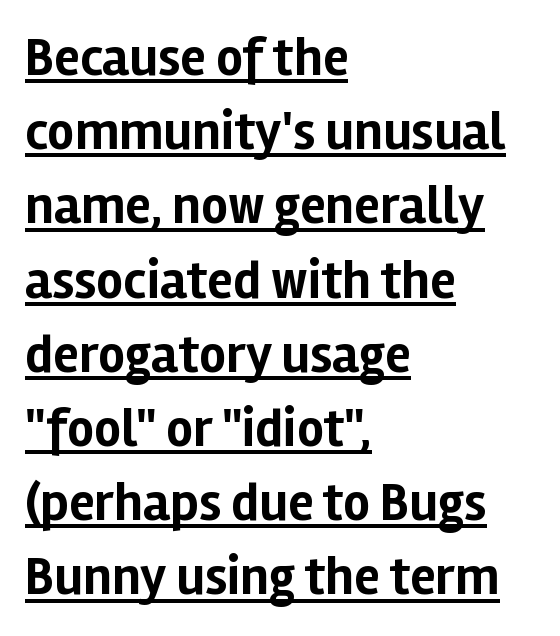
{"serif": "no", "italic": "no", "bold": "yes", "weight": "bold", "width": "normal", "stroke_contrast": "low", "x_height": "medium", "monospaced": "no", "underline": "yes", "align": "left", "line_spacing": "normal", "line_spacing_ratio": 1.4, "letter_spacing": "normal", "letter_spacing_em": 0.0, "glyph_px": 53}
